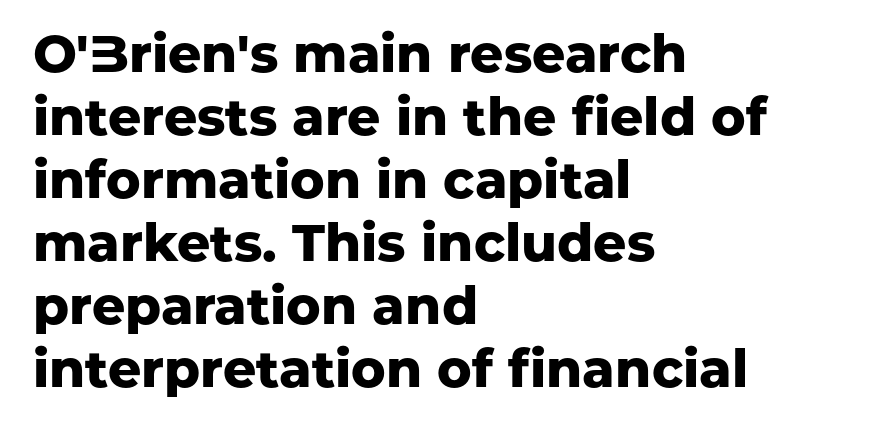
The image shows 52 px heavy sans-serif type, upright; set left-aligned, line spacing 1.21x, normal letter spacing, not underlined; low stroke contrast and a medium x-height.
